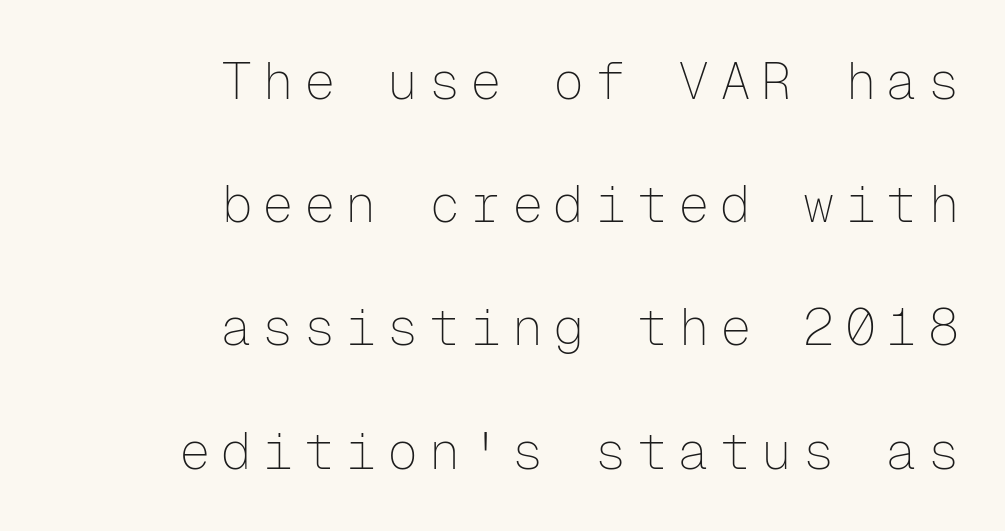
Q: Is the text bold? A: No.
Q: Is the text italic (slanted)? A: No, it is upright.
Q: Is the typeface a serif or a sans-serif typeface? A: Sans-serif.
Q: Is the text underlined? A: No.
Q: How is the paragraph aligned? A: Right-aligned.
Q: Is the spacing between letters normal or unusually wide? A: Unusually wide.
Q: Is the spacing between lines tight, normal or loose? A: Loose.
Q: Width (condensed, normal, or wide)? A: Normal.
Q: Stroke contrast? A: Low.
Q: x-height? A: Medium.
Q: Monospaced? A: Yes.
